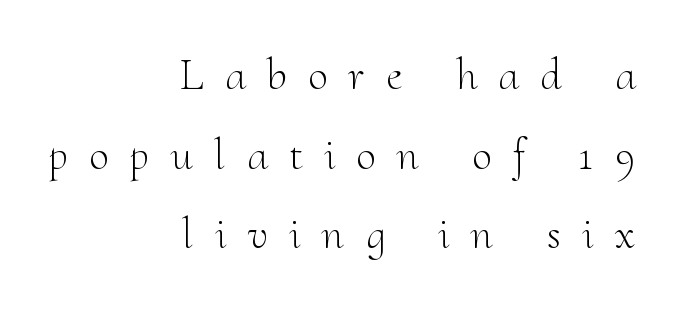
Q: Is the text bold? A: No.
Q: Is the text italic (slanted)? A: No, it is upright.
Q: Is the typeface a serif or a sans-serif typeface? A: Serif.
Q: Is the text underlined? A: No.
Q: How is the paragraph aligned? A: Right-aligned.
Q: Is the spacing between letters normal or unusually wide? A: Unusually wide.
Q: Width (condensed, normal, or wide)? A: Normal.
Q: Stroke contrast? A: Medium.
Q: x-height? A: Small.
Q: Monospaced? A: No.
